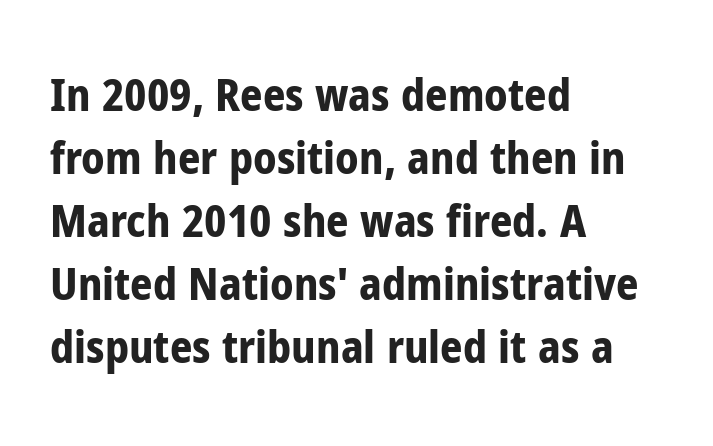
The image shows 44 px bold, condensed sans-serif type, upright; set left-aligned, normal line spacing (1.43x), normal letter spacing, not underlined; low stroke contrast and a medium x-height.
